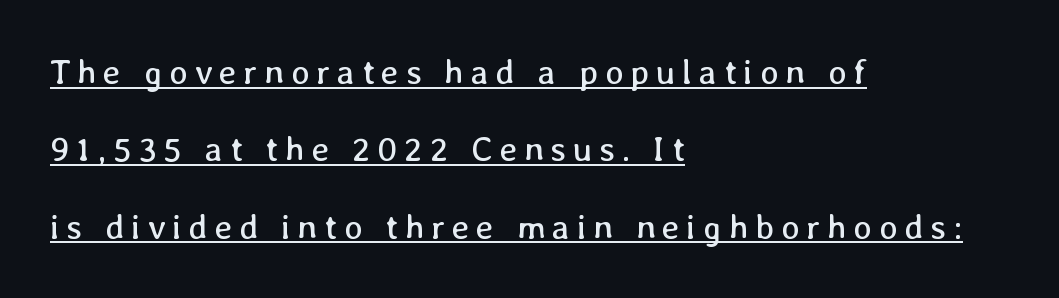
Q: Is the text bold? A: No.
Q: Is the text italic (slanted)? A: No, it is upright.
Q: Is the text underlined? A: Yes.
Q: How is the paragraph aligned? A: Left-aligned.
Q: Is the spacing between lines tight, normal or loose? A: Loose.
Q: Width (condensed, normal, or wide)? A: Normal.
Q: Stroke contrast? A: Low.
Q: x-height? A: Medium.
Q: Monospaced? A: No.
